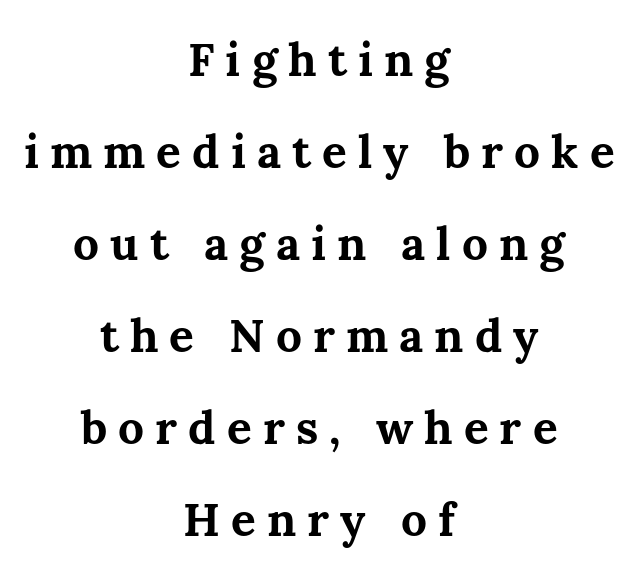
{"italic": "no", "bold": "yes", "weight": "bold", "width": "normal", "stroke_contrast": "medium", "x_height": "medium", "monospaced": "no", "underline": "no", "align": "center", "line_spacing": "loose", "line_spacing_ratio": 2.0, "letter_spacing": "wide", "letter_spacing_em": 0.24, "glyph_px": 46}
